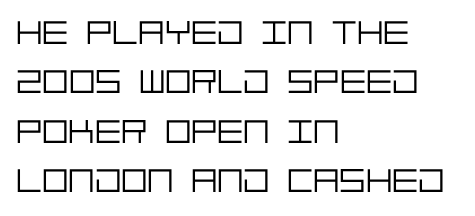
The image shows 35 px light sans-serif type, upright; set left-aligned, normal line spacing (1.41x), normal letter spacing, not underlined; low stroke contrast and a large x-height.
